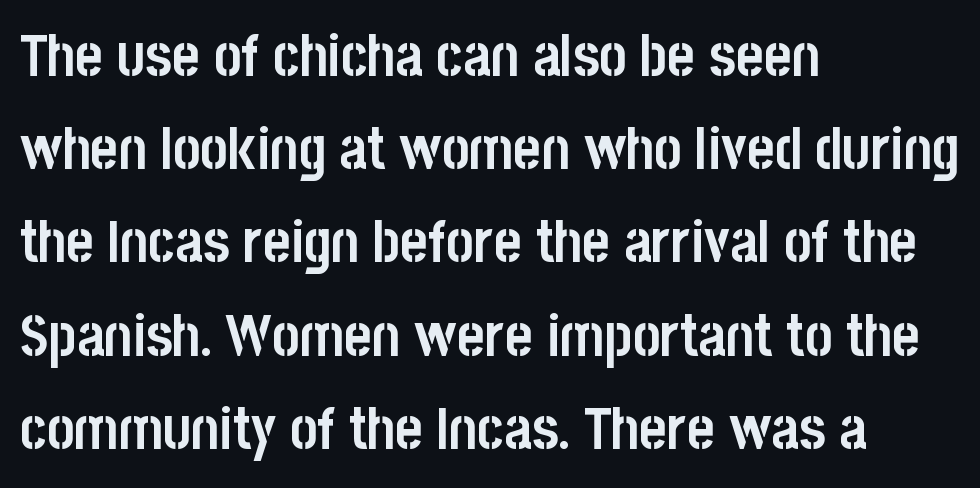
The image shows 59 px semibold, condensed sans-serif type, upright; set left-aligned, normal line spacing (1.58x), normal letter spacing, not underlined; low stroke contrast and a large x-height.
